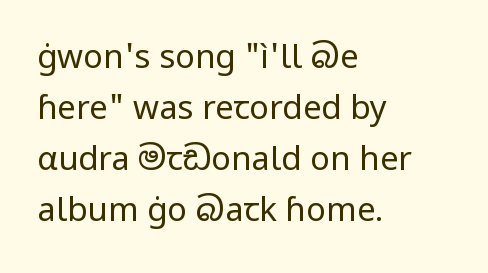
Q: Is the text bold? A: No.
Q: Is the text italic (slanted)? A: No, it is upright.
Q: Is the typeface a serif or a sans-serif typeface? A: Sans-serif.
Q: Is the text underlined? A: No.
Q: How is the paragraph aligned? A: Left-aligned.
Q: Is the spacing between letters normal or unusually wide? A: Normal.
Q: Is the spacing between lines tight, normal or loose? A: Normal.
Q: Width (condensed, normal, or wide)? A: Normal.
Q: Stroke contrast? A: Low.
Q: x-height? A: Medium.
Q: Monospaced? A: No.
